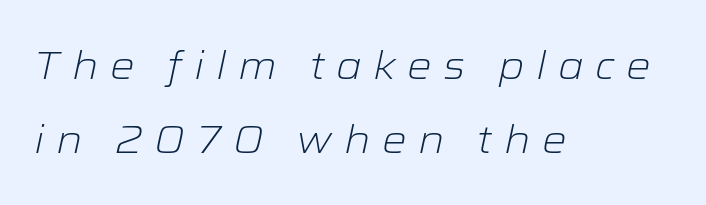
{"italic": "yes", "lean": "right", "slant_degrees": 12, "bold": "no", "weight": "light", "width": "wide", "stroke_contrast": "low", "x_height": "medium", "monospaced": "no", "underline": "no", "align": "left", "line_spacing_ratio": 1.89, "letter_spacing": "wide", "letter_spacing_em": 0.29, "glyph_px": 39}
